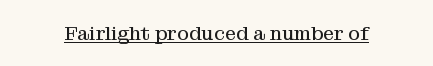
Between one letter and the next there's only the usual sliver of space. A roman cut, with each character standing at attention. The rendered words wear a rule along their underside. Heaviness? Minimal to ordinary, like unemphasized prose.
